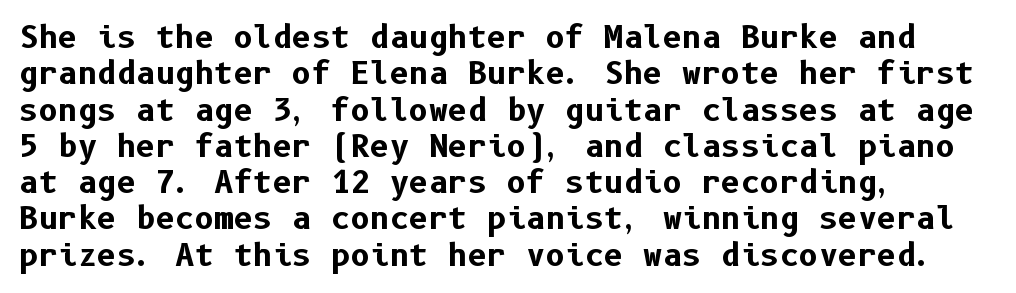
The image shows 30 px bold sans-serif type, upright; set left-aligned, line spacing 1.21x, normal letter spacing, not underlined; low stroke contrast and a medium x-height.
